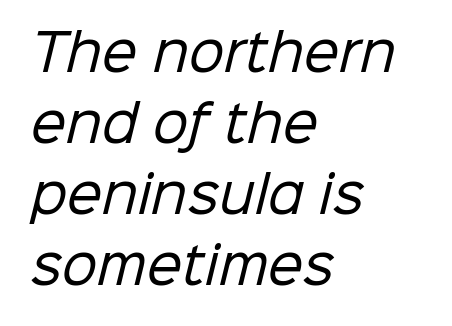
Q: Is the text bold? A: No.
Q: Is the typeface a serif or a sans-serif typeface? A: Sans-serif.
Q: Is the text underlined? A: No.
Q: How is the paragraph aligned? A: Left-aligned.
Q: Is the spacing between letters normal or unusually wide? A: Normal.
Q: Is the spacing between lines tight, normal or loose? A: Normal.
Q: Width (condensed, normal, or wide)? A: Normal.
Q: Stroke contrast? A: Low.
Q: x-height? A: Medium.
Q: Monospaced? A: No.
